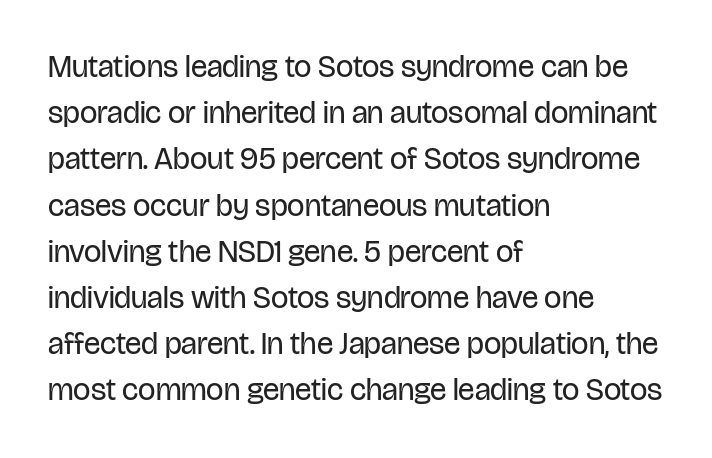
Note the varied advance widths — an 'i' is clearly narrower than an 'm'. The paragraph shown leans on its left margin. Ordinary non-slanted type is in use. The face used here is rendered with its standard letterfit. You can tell from the bare stems that sans-serif type was used. Heaviness? Minimal to ordinary, like unemphasized prose.
